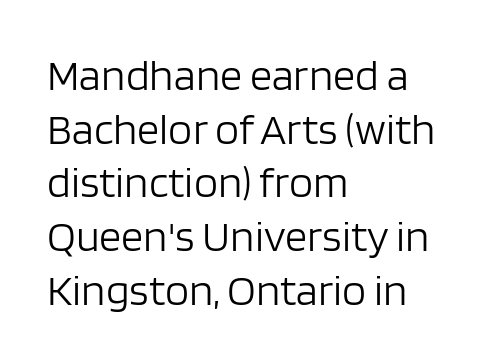
{"serif": "no", "italic": "no", "bold": "no", "weight": "light", "width": "normal", "stroke_contrast": "low", "x_height": "large", "monospaced": "no", "underline": "no", "align": "left", "line_spacing_ratio": 1.22, "letter_spacing": "normal", "letter_spacing_em": 0.0, "glyph_px": 44}
